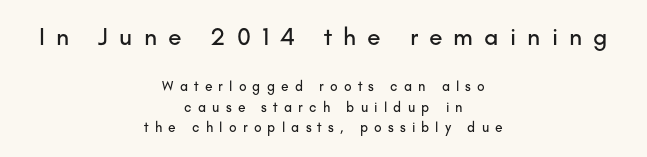
{"italic": "no", "underline": "no", "align": "center", "line_spacing": "normal", "line_spacing_ratio": 1.45, "letter_spacing": "wide", "letter_spacing_em": 0.44, "larger_block": "first", "size_ratio": 1.79, "glyph_px": 25}
